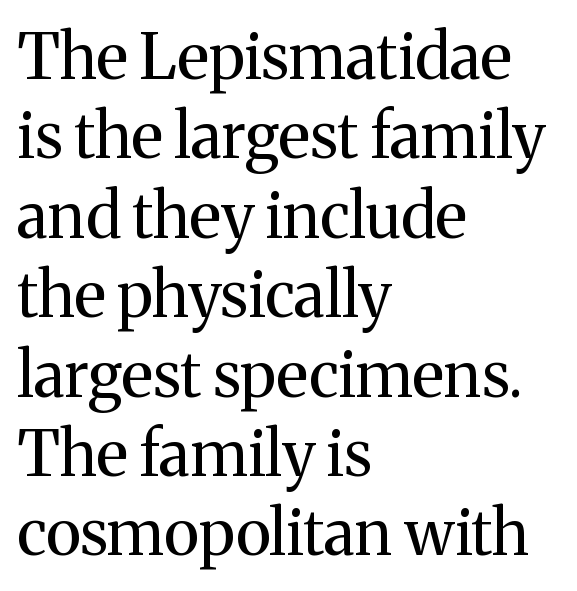
Nobody touched the tracking dial on this one. Vertical stems look standard width or narrower in stroke. Bare-footed words on every line. Do the characters align in a grid? No, the font is proportional. Font category for this specimen: serif.
